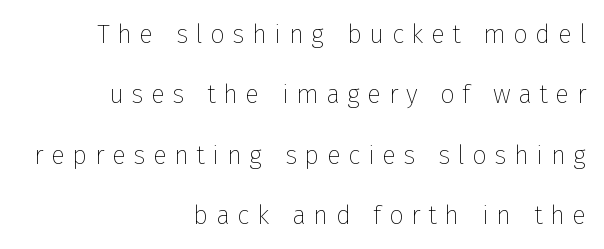
The gaps between neighbouring characters are conspicuously large. No extra ink here — the face is not bold. Every character sits straight up, as roman type does. Notice the wide empty band between every row — that's loose leading.
